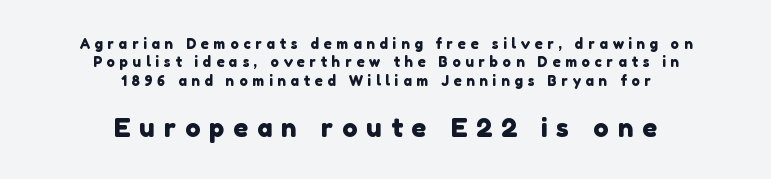
{"underline": "no", "align": "center", "line_spacing": "normal", "line_spacing_ratio": 1.31, "letter_spacing": "wide", "letter_spacing_em": 0.34, "larger_block": "second", "size_ratio": 1.86, "glyph_px": 26}
